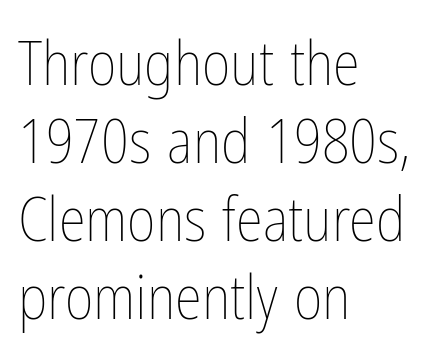
{"italic": "no", "bold": "no", "weight": "thin", "width": "condensed", "stroke_contrast": "low", "x_height": "medium", "monospaced": "no", "underline": "no", "align": "left", "line_spacing": "normal", "line_spacing_ratio": 1.26, "letter_spacing": "normal", "letter_spacing_em": 0.0, "glyph_px": 62}
